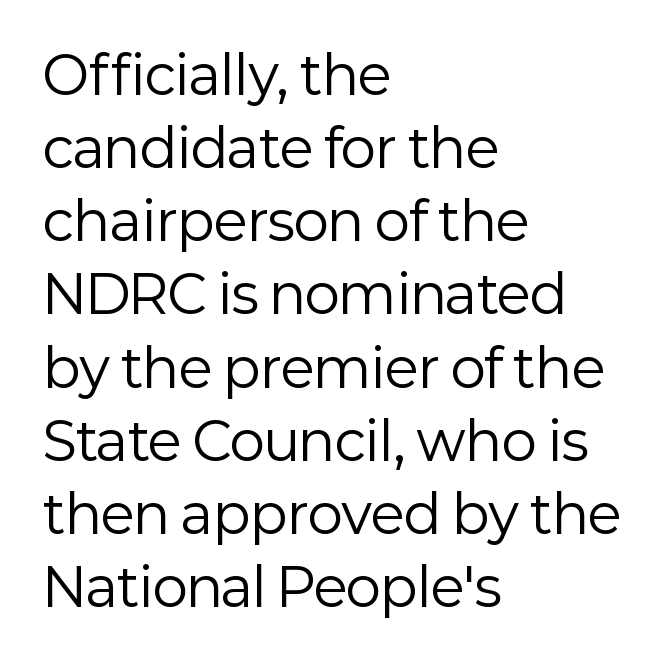
The image shows 53 px regular-weight sans-serif type, upright; set left-aligned, normal line spacing (1.38x), normal letter spacing, not underlined; low stroke contrast and a medium x-height.
